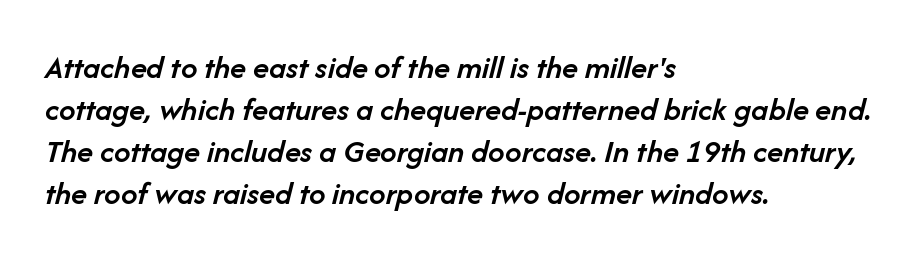
Q: Is the text bold? A: Semi-bold.
Q: Is the text italic (slanted)? A: Yes, it leans right by about 14 degrees.
Q: Is the text underlined? A: No.
Q: How is the paragraph aligned? A: Left-aligned.
Q: Is the spacing between letters normal or unusually wide? A: Normal.
Q: Is the spacing between lines tight, normal or loose? A: Normal.
Q: Width (condensed, normal, or wide)? A: Normal.
Q: Stroke contrast? A: Low.
Q: x-height? A: Medium.
Q: Monospaced? A: No.
